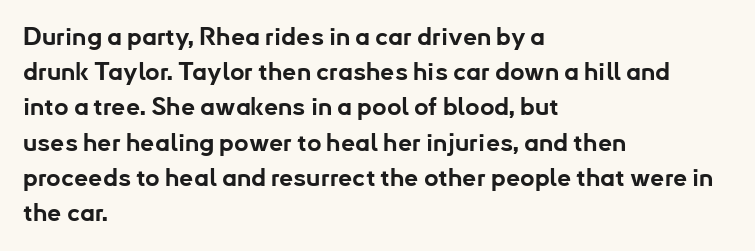
The image shows 25 px bold type, upright; set left-aligned, normal line spacing (1.41x), normal letter spacing, not underlined.
